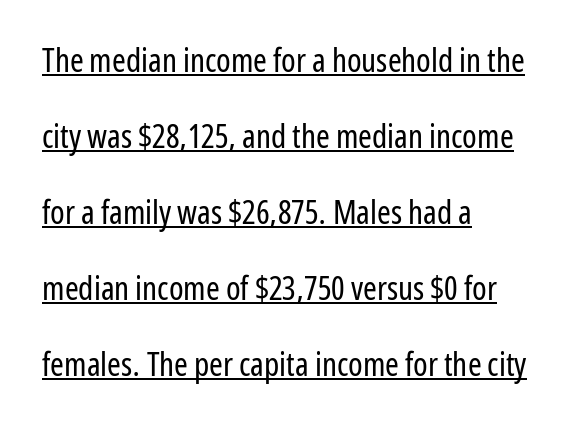
{"serif": "no", "italic": "no", "bold": "no", "weight": "regular", "width": "condensed", "stroke_contrast": "low", "x_height": "medium", "monospaced": "no", "underline": "yes", "align": "left", "line_spacing": "loose", "line_spacing_ratio": 2.3, "letter_spacing": "normal", "letter_spacing_em": 0.0, "glyph_px": 33}
